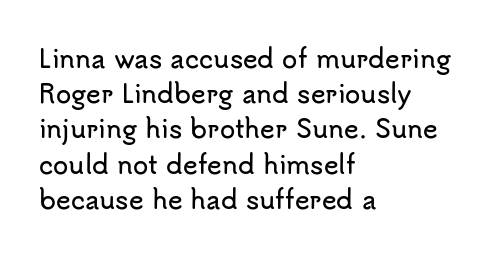
Q: Is the text italic (slanted)? A: No, it is upright.
Q: Is the text underlined? A: No.
Q: How is the paragraph aligned? A: Left-aligned.
Q: Is the spacing between letters normal or unusually wide? A: Normal.
Q: Is the spacing between lines tight, normal or loose? A: Normal.
